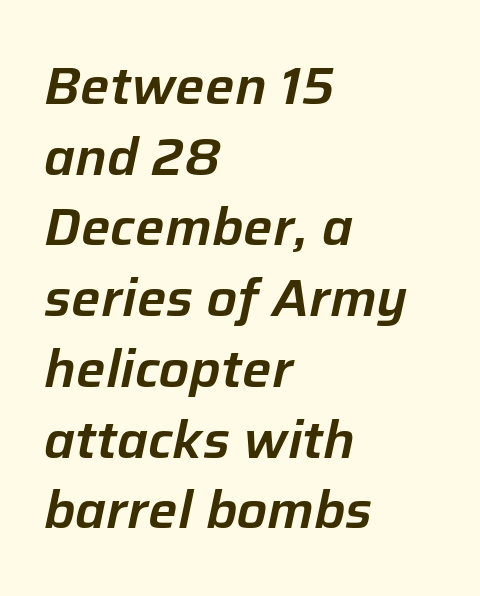
Does the leading feel generous? No, just average. Each line starts at the same left margin while the right side varies. There is no visible air inserted between adjacent glyphs. These lines were composed using italics. Just letters on the line, the space beneath them empty. This sample has the flowing, uneven cadence of proportional lettering.
